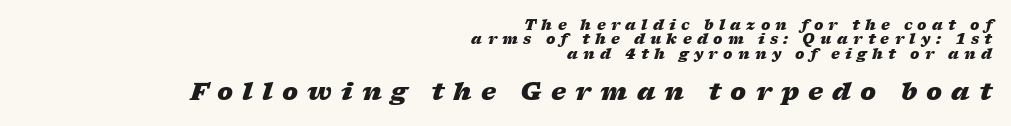
Very little white space separates one row of letters from the next. Does the weight exceed regular? Yes, all the way to bold. Caption: multi-line text, flush right, ragged left. Beneath every word, the page is bare. Slant detected: the letters are inclined.
